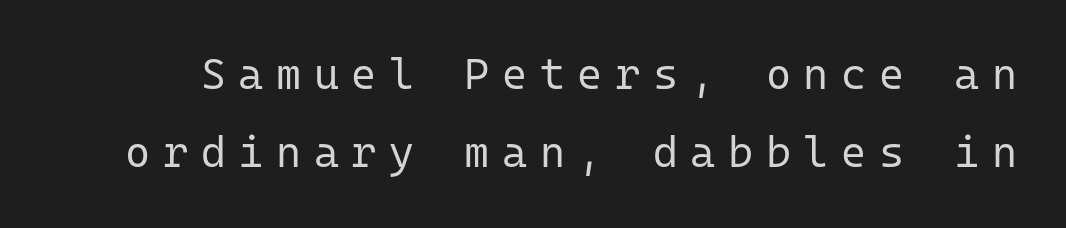
{"serif": "no", "italic": "no", "bold": "no", "weight": "regular", "width": "normal", "stroke_contrast": "low", "x_height": "medium", "monospaced": "yes", "underline": "no", "line_spacing_ratio": 1.82, "letter_spacing": "wide", "letter_spacing_em": 0.29, "glyph_px": 43}
